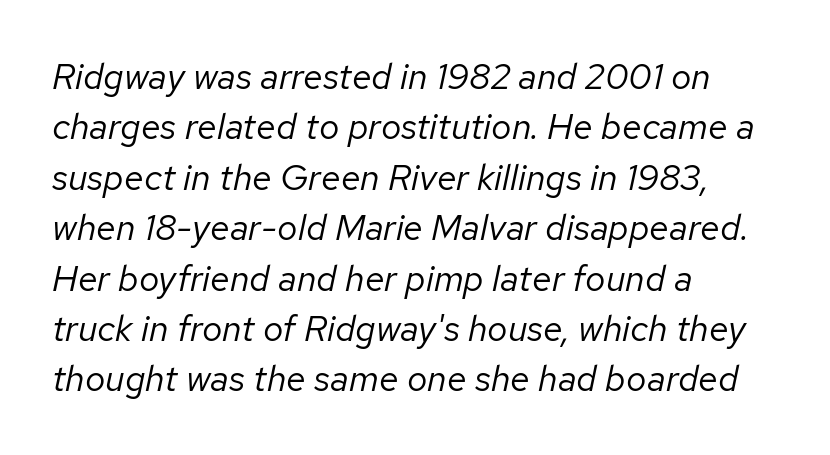
No heavy texture on the line: the type isn't bold. Just letters on the line, the space beneath them empty. The rendering applies a slant to the glyphs. The rag falls on the right side of this text block.
